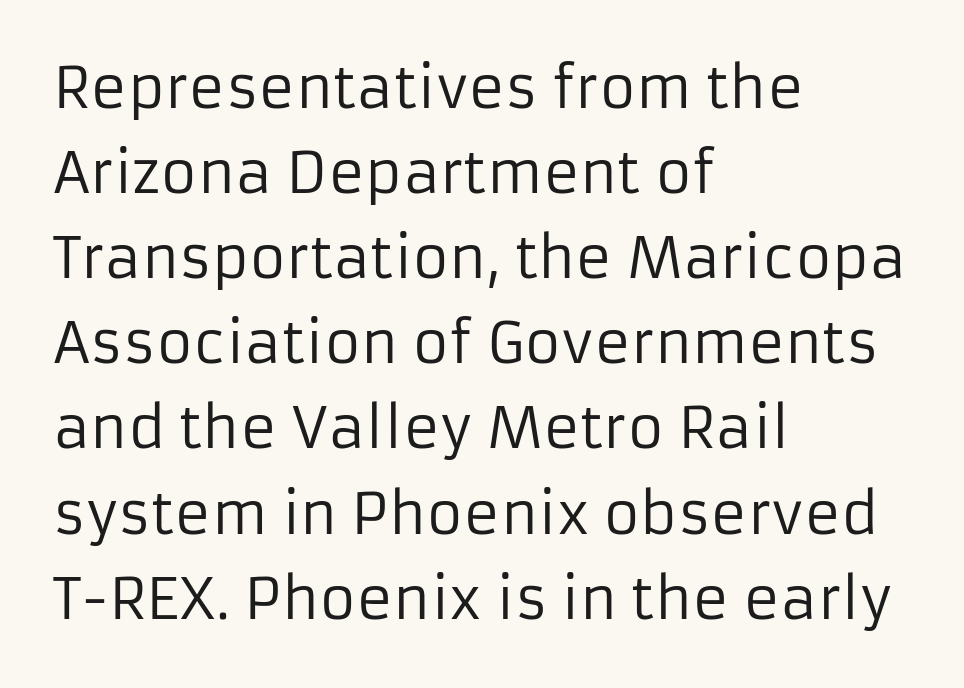
The image shows 56 px regular-weight sans-serif type, upright; set left-aligned, normal line spacing (1.52x), normal letter spacing, not underlined; low stroke contrast and a medium x-height.
